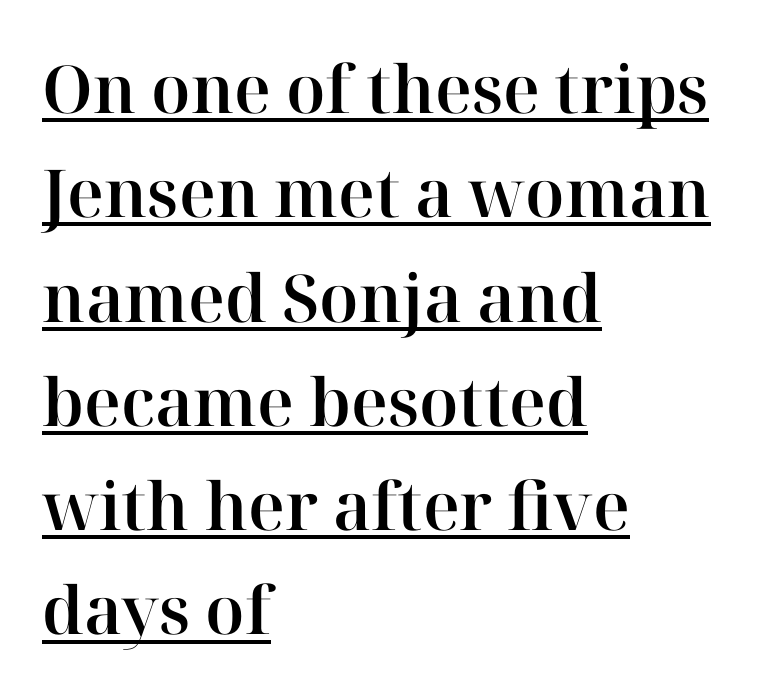
Q: Is the text italic (slanted)? A: No, it is upright.
Q: Is the typeface a serif or a sans-serif typeface? A: Serif.
Q: Is the text underlined? A: Yes.
Q: How is the paragraph aligned? A: Left-aligned.
Q: Is the spacing between letters normal or unusually wide? A: Normal.
Q: Is the spacing between lines tight, normal or loose? A: Normal.
Q: Width (condensed, normal, or wide)? A: Normal.
Q: Stroke contrast? A: High.
Q: x-height? A: Medium.
Q: Monospaced? A: No.
